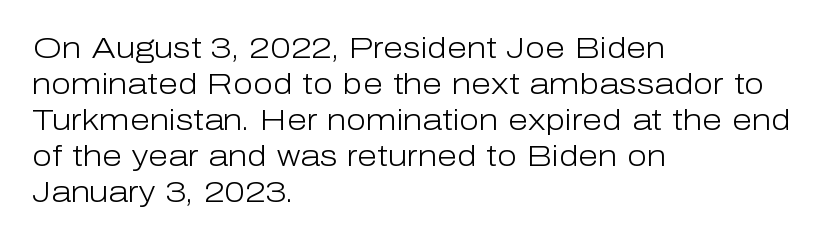
The image shows 29 px light sans-serif type, upright; set left-aligned, line spacing 1.24x, normal letter spacing, not underlined; low stroke contrast and a medium x-height.
